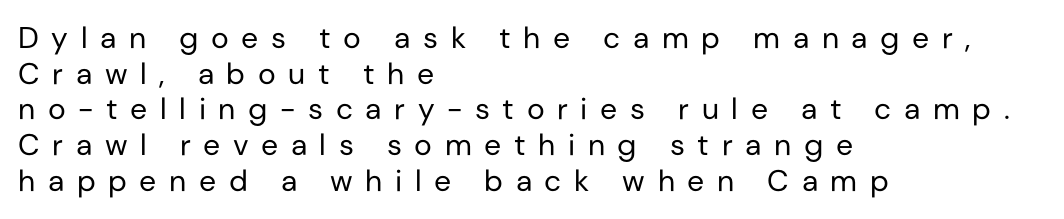
{"serif": "no", "italic": "no", "bold": "no", "weight": "regular", "width": "normal", "stroke_contrast": "low", "x_height": "medium", "monospaced": "no", "underline": "no", "align": "left", "line_spacing_ratio": 1.19, "letter_spacing": "wide", "letter_spacing_em": 0.42, "glyph_px": 30}
